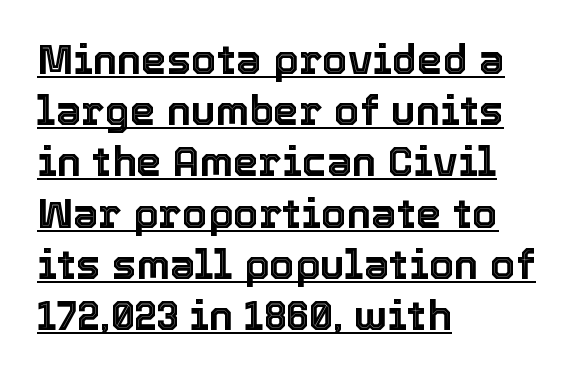
{"italic": "no", "width": "normal", "x_height": "medium", "monospaced": "no", "underline": "yes", "align": "left", "line_spacing": "normal", "line_spacing_ratio": 1.25, "letter_spacing": "normal", "letter_spacing_em": 0.0, "glyph_px": 41}
